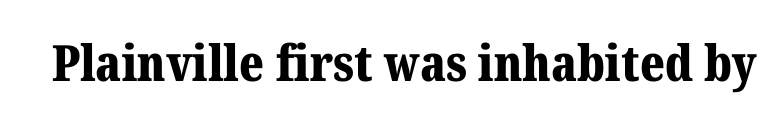
Q: Is the text bold? A: Yes.
Q: Is the text italic (slanted)? A: No, it is upright.
Q: Is the typeface a serif or a sans-serif typeface? A: Serif.
Q: Is the text underlined? A: No.
Q: Is the spacing between letters normal or unusually wide? A: Normal.
Q: Width (condensed, normal, or wide)? A: Normal.
Q: Stroke contrast? A: Medium.
Q: x-height? A: Medium.
Q: Monospaced? A: No.
